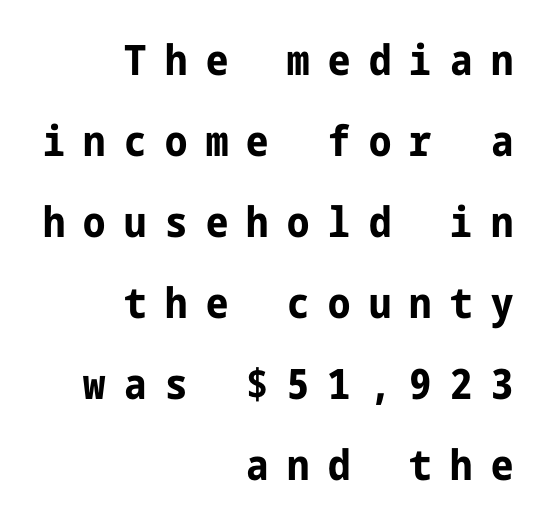
The lines are spread far apart with generous leading. Rule under the text: the space is simply empty. Line ends are locked; line starts wander. The characters display no serif detailing; their extremities are plain. Every stem runs plumb, perpendicular to the baseline.
